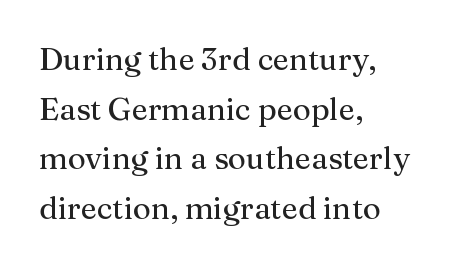
The image shows 31 px serif type, upright; set left-aligned, normal line spacing (1.6x), normal letter spacing, not underlined; medium stroke contrast and a medium x-height.
